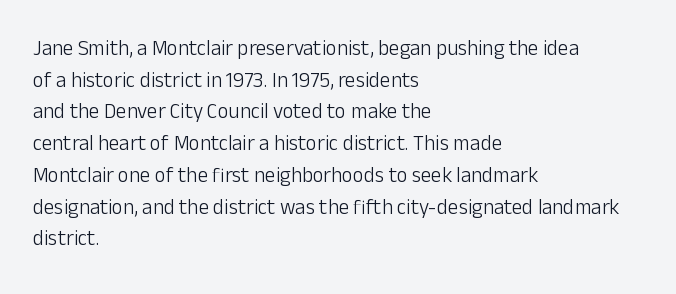
Q: Is the text bold? A: No.
Q: Is the text italic (slanted)? A: No, it is upright.
Q: Is the text underlined? A: No.
Q: How is the paragraph aligned? A: Left-aligned.
Q: Is the spacing between letters normal or unusually wide? A: Normal.
Q: Is the spacing between lines tight, normal or loose? A: Normal.
